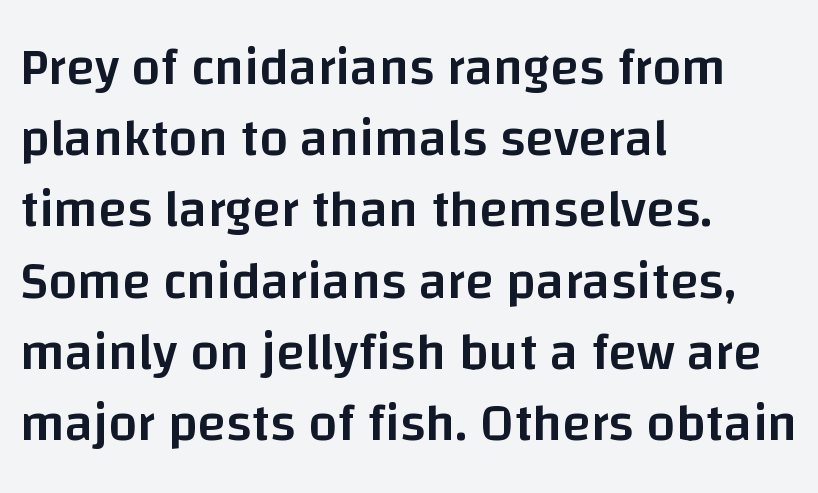
The image shows 52 px semibold sans-serif type, upright; set left-aligned, normal line spacing (1.37x), normal letter spacing, not underlined; low stroke contrast and a large x-height.
